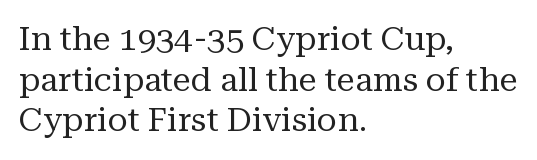
Nobody drew a line under any word here. Varying glyph widths throughout — classic text-font behaviour. Horizontal alignment here is leftward, the default for most running prose. A quiet, ordinary-to-light weight characterises the typeface. The typography opts for an upright posture over an oblique one.
